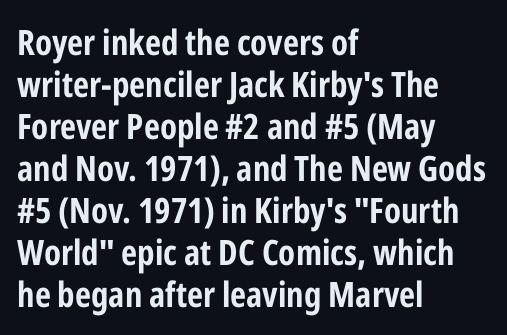
Ascenders rise straight up at ninety degrees. A classic flush-left, rag-right setting is used for this passage. The words here are not underlined. No extra tracking has been applied to these lines. Chunky letters — that's bold for sure.
